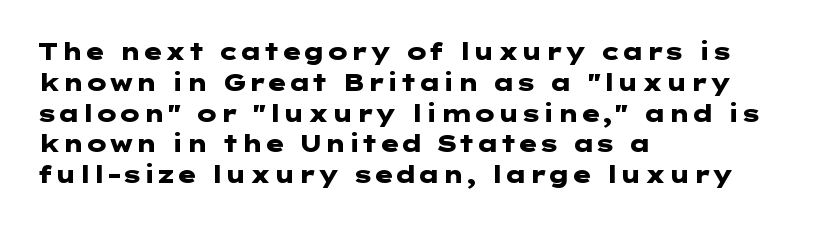
The image shows 23 px bold type, upright; set left-aligned, normal line spacing (1.34x), normal letter spacing, not underlined.
